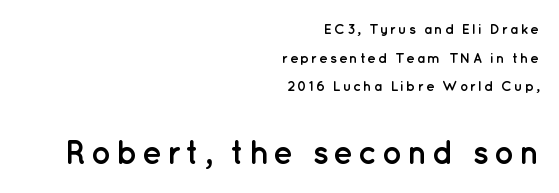
{"serif": "no", "italic": "no", "bold": "yes", "weight": "semibold", "width": "normal", "stroke_contrast": "low", "x_height": "medium", "monospaced": "no", "underline": "no", "align": "right", "line_spacing": "loose", "line_spacing_ratio": 2.04, "larger_block": "second", "size_ratio": 2.36, "glyph_px": 33}
